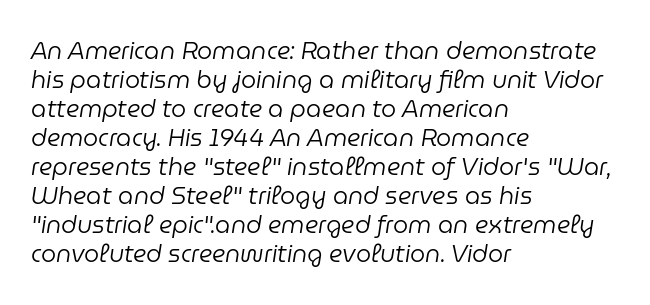
Caption: face not bold, strokes unweighted. Where is the straight margin? On the left. The font's italic variant was chosen for this text. Glance below the letters and you will spot only blank space. The rendering keeps characters at their native spacing.
